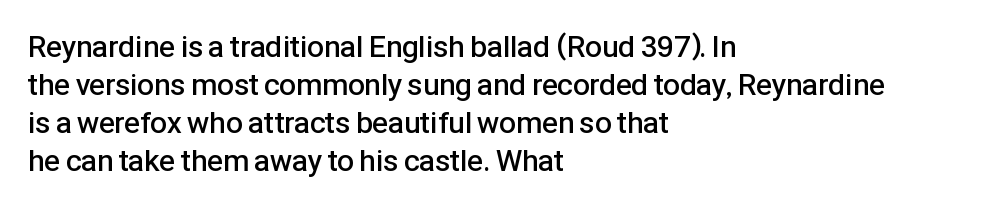
The image shows 30 px semibold sans-serif type, upright; set left-aligned, normal line spacing (1.27x), normal letter spacing, not underlined; low stroke contrast and a medium x-height.
